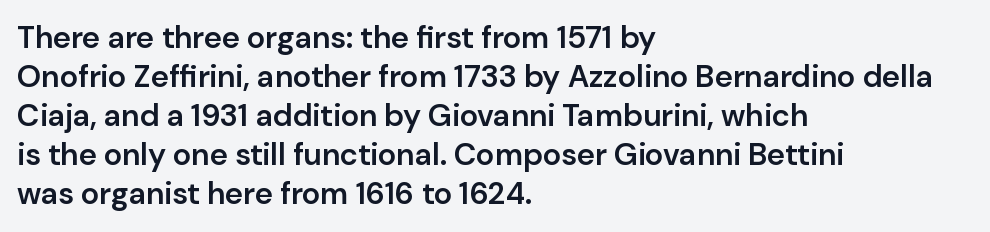
The image shows 31 px semibold sans-serif type, upright; set left-aligned, normal line spacing (1.26x), normal letter spacing, not underlined; low stroke contrast and a medium x-height.
